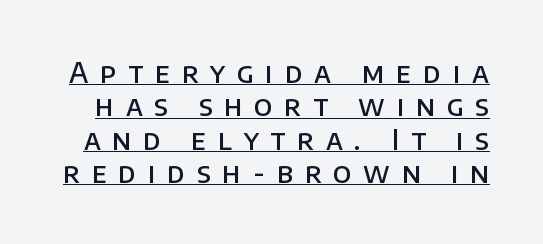
Proportional: the letters do not fall into vertical columns. A rule runs beneath these lines of type. In terms of letterspacing, this is a distinctly airy, spread setting. Every character sits straight up, as roman type does.
